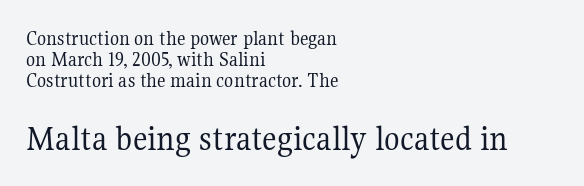
Q: Is the text bold? A: No.
Q: Is the text italic (slanted)? A: No, it is upright.
Q: Is the typeface a serif or a sans-serif typeface? A: Serif.
Q: Is the text underlined? A: No.
Q: How is the paragraph aligned? A: Left-aligned.
Q: Is the spacing between letters normal or unusually wide? A: Normal.
Q: Is the spacing between lines tight, normal or loose? A: Tight.
Q: Which block of text is set in a larger size, the first (top) or the second (bottom)? A: The second (bottom) one.
Q: Width (condensed, normal, or wide)? A: Normal.
Q: Stroke contrast? A: Medium.
Q: x-height? A: Medium.
Q: Monospaced? A: No.
